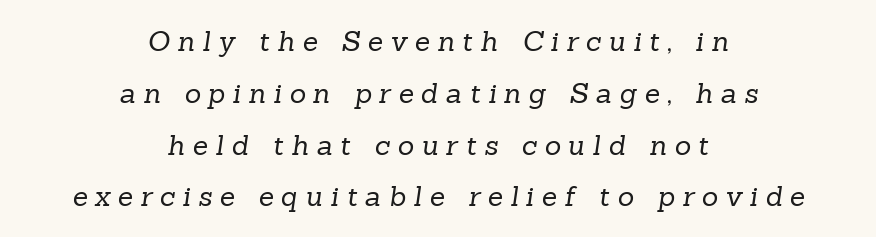
The image shows 28 px regular-weight serif type; set centered, line spacing 1.85x, unusually wide letter spacing (+0.27 em), not underlined; low stroke contrast and a medium x-height.
